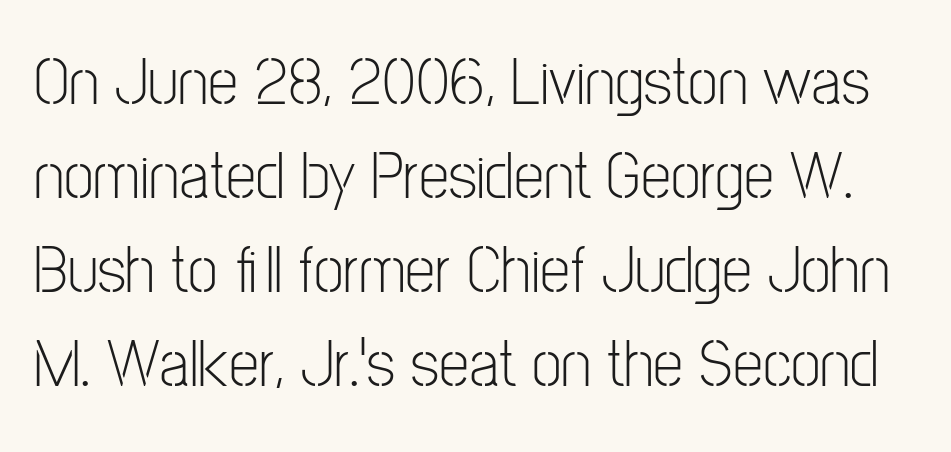
The image shows 68 px light, condensed sans-serif type, upright; set normal line spacing (1.38x), normal letter spacing, not underlined; low stroke contrast and a medium x-height.
